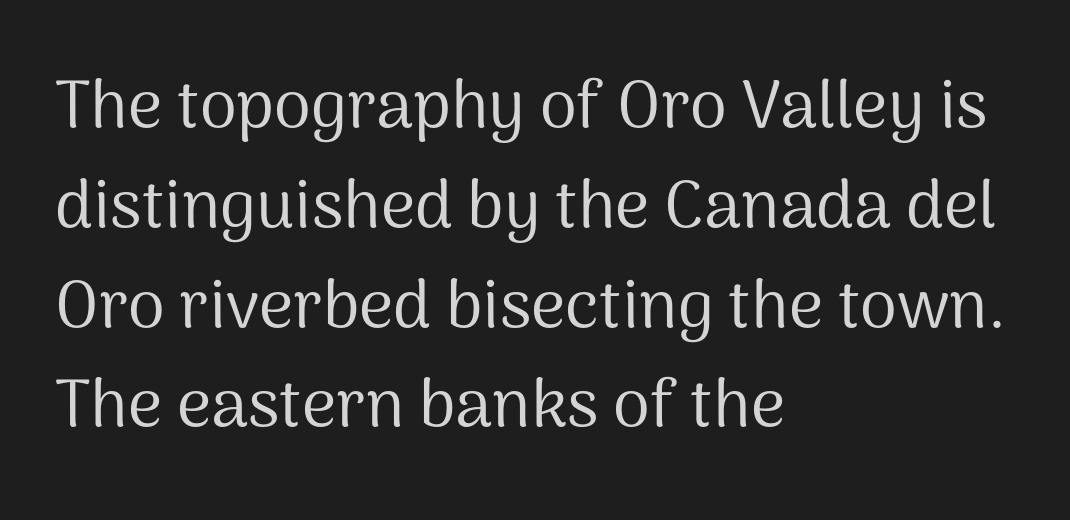
The image shows 67 px regular-weight sans-serif type, upright; set left-aligned, normal line spacing (1.49x), normal letter spacing, not underlined; medium stroke contrast and a medium x-height.
